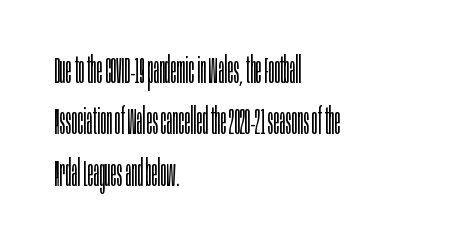
The image shows 36 px light, condensed sans-serif type, upright; set left-aligned, normal line spacing (1.43x), normal letter spacing, not underlined; low stroke contrast and a large x-height.
